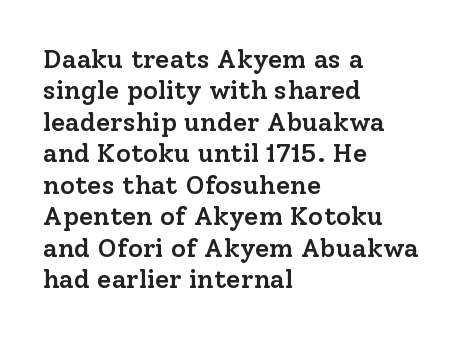
The image shows 26 px text type, upright; set left-aligned, line spacing 1.21x, normal letter spacing, not underlined.
